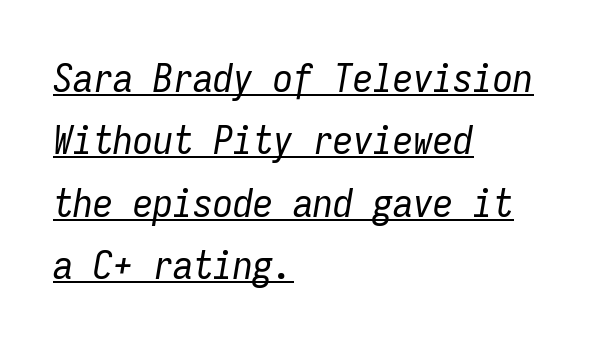
{"italic": "yes", "lean": "right", "slant_degrees": 9, "bold": "no", "weight": "regular", "width": "condensed", "stroke_contrast": "low", "x_height": "medium", "monospaced": "yes", "underline": "yes", "align": "left", "line_spacing": "normal", "line_spacing_ratio": 1.56, "letter_spacing": "normal", "letter_spacing_em": 0.0, "glyph_px": 40}
